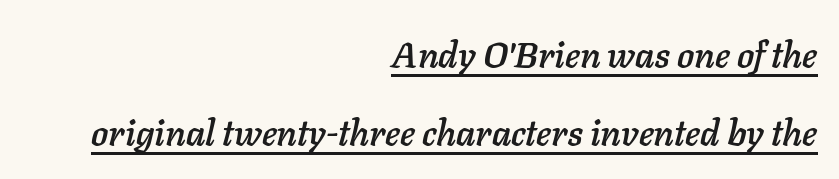
The image shows 36 px text type, italic (leaning right); set right-aligned, loose line spacing (2.16x), normal letter spacing, underlined; low stroke contrast and a medium x-height.
